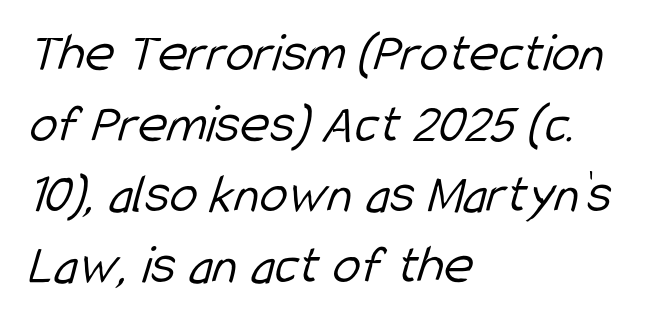
Q: Is the text bold? A: No.
Q: Is the typeface a serif or a sans-serif typeface? A: Sans-serif.
Q: Is the text underlined? A: No.
Q: How is the paragraph aligned? A: Left-aligned.
Q: Is the spacing between letters normal or unusually wide? A: Normal.
Q: Is the spacing between lines tight, normal or loose? A: Normal.
Q: Width (condensed, normal, or wide)? A: Condensed.
Q: Stroke contrast? A: Low.
Q: x-height? A: Medium.
Q: Monospaced? A: No.
